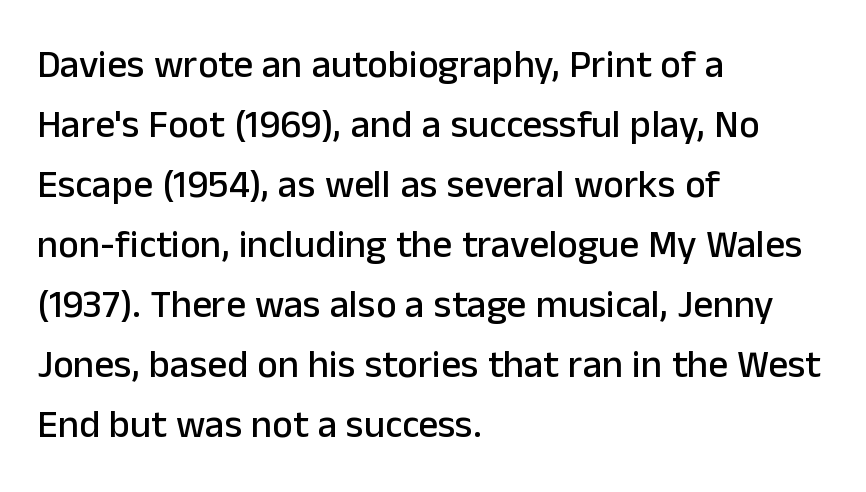
{"serif": "no", "italic": "no", "width": "normal", "stroke_contrast": "low", "x_height": "medium", "monospaced": "no", "underline": "no", "align": "left", "line_spacing": "normal", "line_spacing_ratio": 1.54, "letter_spacing": "normal", "letter_spacing_em": 0.0, "glyph_px": 39}
